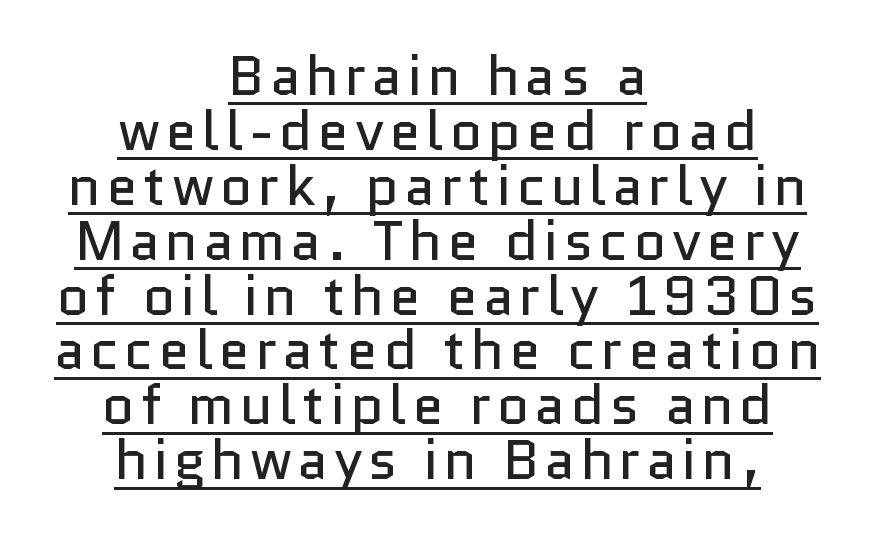
Q: Is the text bold? A: No.
Q: Is the text italic (slanted)? A: No, it is upright.
Q: Is the typeface a serif or a sans-serif typeface? A: Sans-serif.
Q: Is the text underlined? A: Yes.
Q: How is the paragraph aligned? A: Centered.
Q: Is the spacing between lines tight, normal or loose? A: Tight.
Q: Width (condensed, normal, or wide)? A: Normal.
Q: Stroke contrast? A: Low.
Q: x-height? A: Medium.
Q: Monospaced? A: No.
